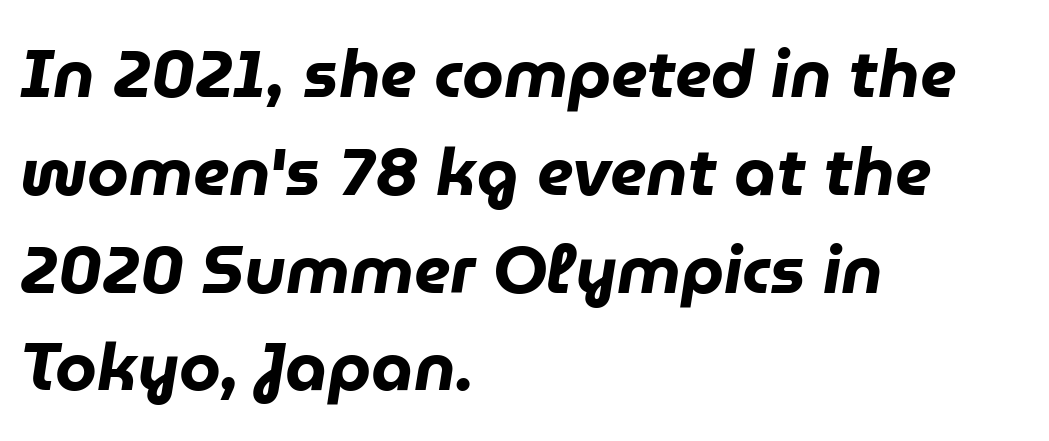
Decoration check: the copy has no underline. This sample uses an oblique cut, with every glyph tilted off the vertical. The rendering uses natural spacing where letterforms have individual widths. You could call the tracking neutral — neither tight nor loose. Rows of type keep a routine distance in the vertical direction.
